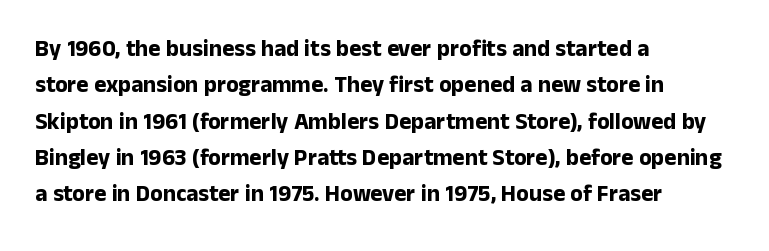
Q: Is the text bold? A: Yes.
Q: Is the text italic (slanted)? A: No, it is upright.
Q: Is the text underlined? A: No.
Q: How is the paragraph aligned? A: Left-aligned.
Q: Is the spacing between letters normal or unusually wide? A: Normal.
Q: Is the spacing between lines tight, normal or loose? A: Normal.
